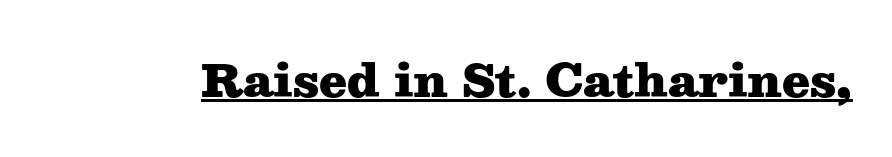
{"serif": "yes", "italic": "no", "bold": "yes", "weight": "heavy", "width": "wide", "stroke_contrast": "medium", "x_height": "medium", "monospaced": "no", "underline": "yes", "letter_spacing": "normal", "letter_spacing_em": 0.0, "glyph_px": 45}
